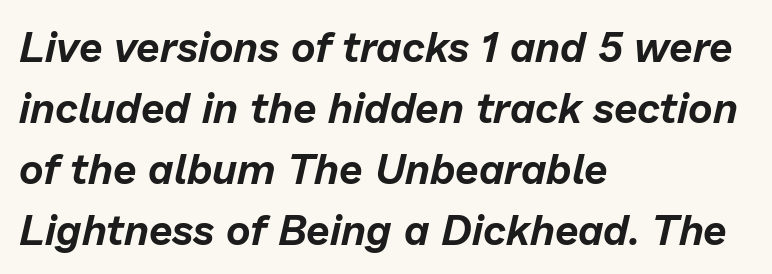
{"italic": "yes", "lean": "right", "slant_degrees": 13, "width": "normal", "stroke_contrast": "low", "x_height": "medium", "monospaced": "no", "underline": "no", "align": "left", "line_spacing": "normal", "line_spacing_ratio": 1.45, "letter_spacing": "normal", "letter_spacing_em": 0.0, "glyph_px": 42}
